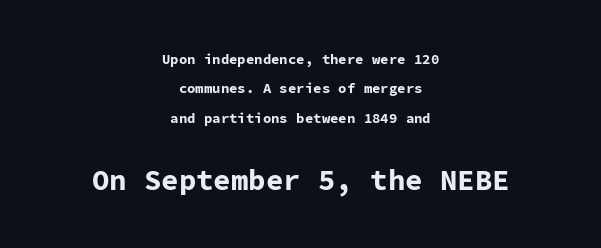
Q: Is the text bold? A: Yes.
Q: Is the text italic (slanted)? A: No, it is upright.
Q: Is the typeface a serif or a sans-serif typeface? A: Sans-serif.
Q: Is the text underlined? A: No.
Q: How is the paragraph aligned? A: Centered.
Q: Is the spacing between letters normal or unusually wide? A: Normal.
Q: Is the spacing between lines tight, normal or loose? A: Loose.
Q: Which block of text is set in a larger size, the first (top) or the second (bottom)? A: The second (bottom) one.
Q: Width (condensed, normal, or wide)? A: Normal.
Q: Stroke contrast? A: Low.
Q: x-height? A: Medium.
Q: Monospaced? A: Yes.
